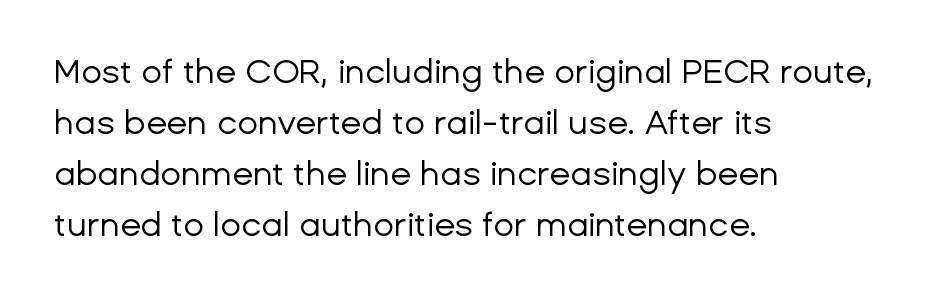
Q: Is the text bold? A: No.
Q: Is the text italic (slanted)? A: No, it is upright.
Q: Is the typeface a serif or a sans-serif typeface? A: Sans-serif.
Q: Is the text underlined? A: No.
Q: How is the paragraph aligned? A: Left-aligned.
Q: Is the spacing between letters normal or unusually wide? A: Normal.
Q: Is the spacing between lines tight, normal or loose? A: Normal.
Q: Width (condensed, normal, or wide)? A: Normal.
Q: Stroke contrast? A: Low.
Q: x-height? A: Medium.
Q: Monospaced? A: No.
